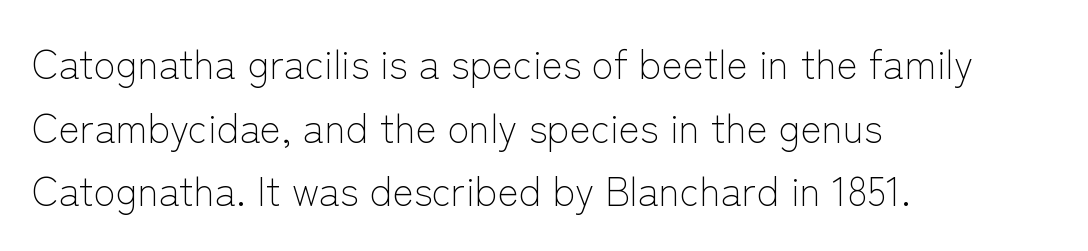
{"serif": "no", "italic": "no", "bold": "no", "weight": "light", "width": "normal", "stroke_contrast": "low", "x_height": "medium", "monospaced": "no", "underline": "no", "align": "left", "line_spacing": "normal", "line_spacing_ratio": 1.59, "letter_spacing": "normal", "letter_spacing_em": 0.0, "glyph_px": 40}
